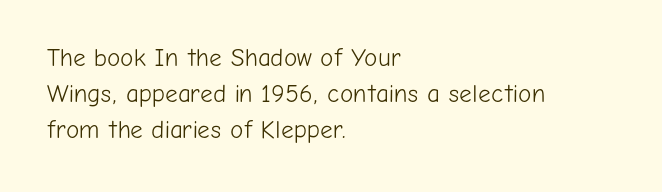
{"italic": "no", "bold": "no", "underline": "no", "align": "left", "line_spacing": "normal", "line_spacing_ratio": 1.44, "letter_spacing": "normal", "letter_spacing_em": 0.0, "glyph_px": 25}
